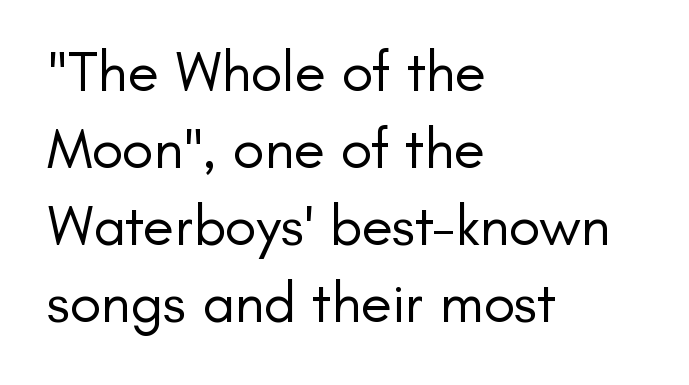
The designer went with a sans here, leaving each stem footless. No italicization has been applied; the sample stays upright. The passage is arranged the way most books set body copy — flush left. Think of a printed novel: that variable character pitch is what you see here.
